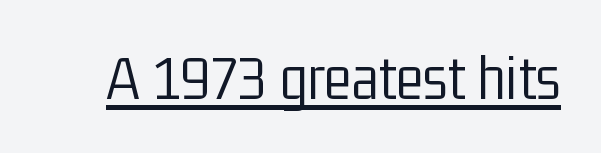
Has an underline been added? It has. These lines are rendered in a variable-pitch font. This is sans-serif lettering, the kind often seen on screens and signage. Caption: face not bold, strokes unweighted. Tracking value appears to be zero — textbook default spacing.
